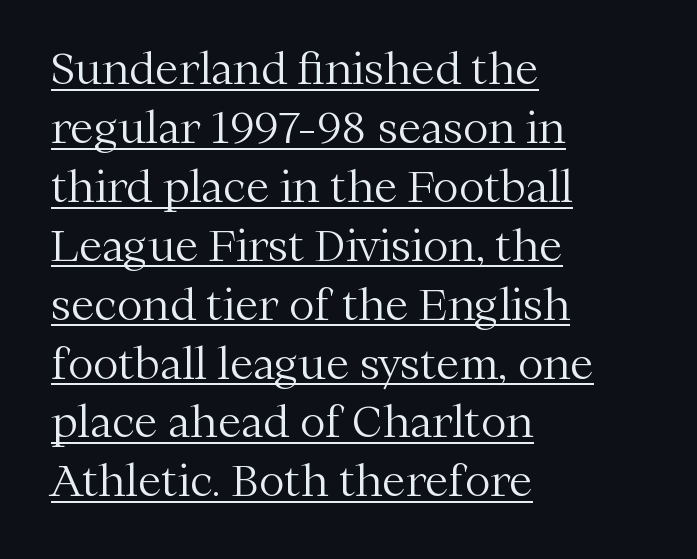
This rendering uses left alignment, leaving the right contour irregular. The face used here appears with an underline applied. Posture: upright roman. This rendering leaves character spacing at its baseline value. The face used here is seriffed, in the tradition of book romans. The strokes are not fattened; the text isn't bold.
